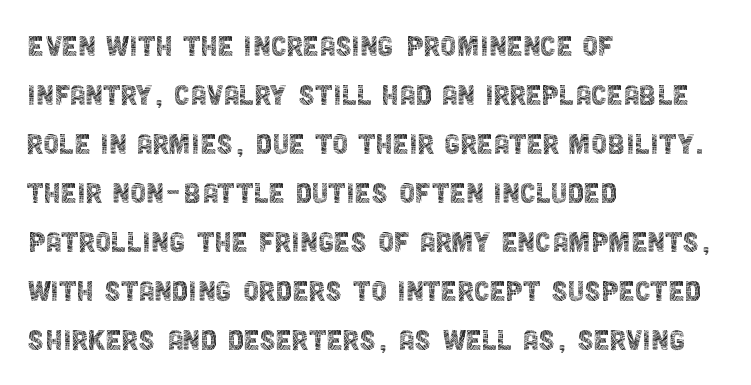
The designer left line spacing at the default. Layout note: lines flush left. A bare baseline throughout the passage. You could call the tracking neutral — neither tight nor loose. Posture: vertical.
